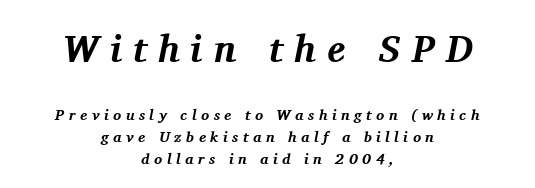
The type is letterspaced generously, with wide tracking. The lettering tilts uniformly, giving the passage an italic look. Here the designer chose a conventional face with non-uniform glyph widths. This layout puts the oversized block above and the modest block below. Casual observation: everything's sitting right in the middle.
